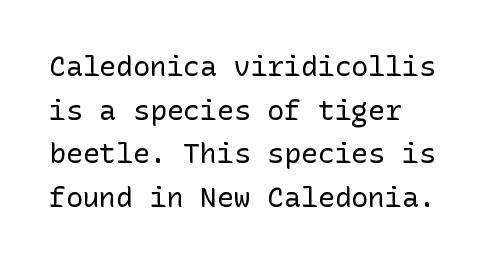
{"serif": "no", "italic": "no", "bold": "no", "weight": "regular", "width": "normal", "stroke_contrast": "low", "x_height": "medium", "underline": "no", "align": "left", "line_spacing": "normal", "line_spacing_ratio": 1.56, "letter_spacing": "normal", "letter_spacing_em": 0.0, "glyph_px": 28}
